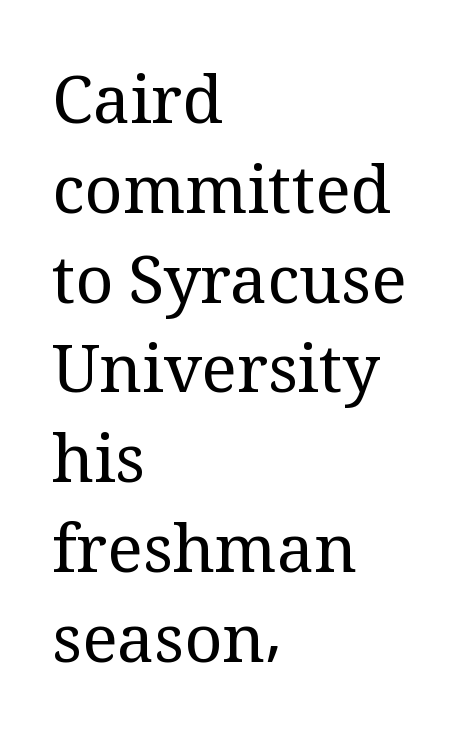
Q: Is the text bold? A: No.
Q: Is the text italic (slanted)? A: No, it is upright.
Q: Is the typeface a serif or a sans-serif typeface? A: Serif.
Q: Is the text underlined? A: No.
Q: How is the paragraph aligned? A: Left-aligned.
Q: Is the spacing between letters normal or unusually wide? A: Normal.
Q: Is the spacing between lines tight, normal or loose? A: Normal.
Q: Width (condensed, normal, or wide)? A: Normal.
Q: Stroke contrast? A: Medium.
Q: x-height? A: Medium.
Q: Monospaced? A: No.
